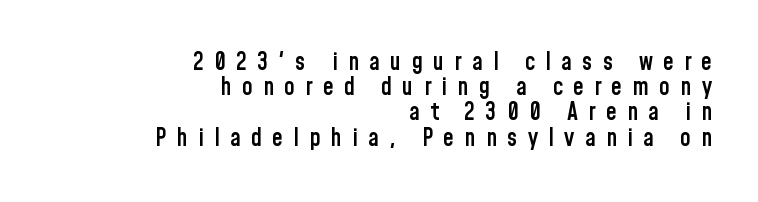
The image shows 24 px text type, upright; set right-aligned, tight line spacing (1.05x), unusually wide letter spacing (+0.43 em), not underlined.
